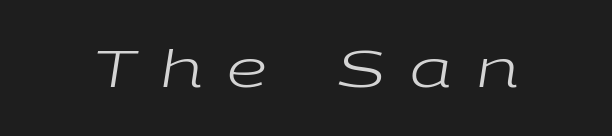
This is oblique type, the kind used for emphasis or titles. Words appear elongated and porous because spacing is wide. Plain, unruled lines of type. The passage shown is typed in a proportional face where columns would drift.
